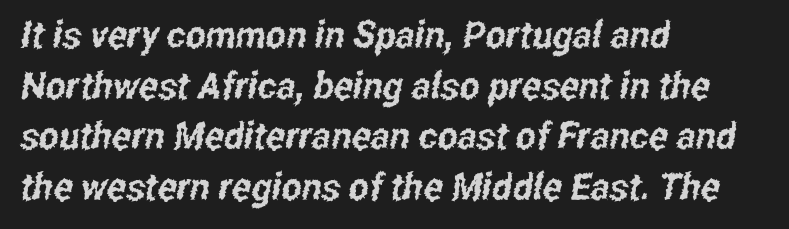
The image shows 38 px condensed sans-serif type; set left-aligned, normal line spacing (1.33x), normal letter spacing, not underlined; low stroke contrast and a medium x-height.
